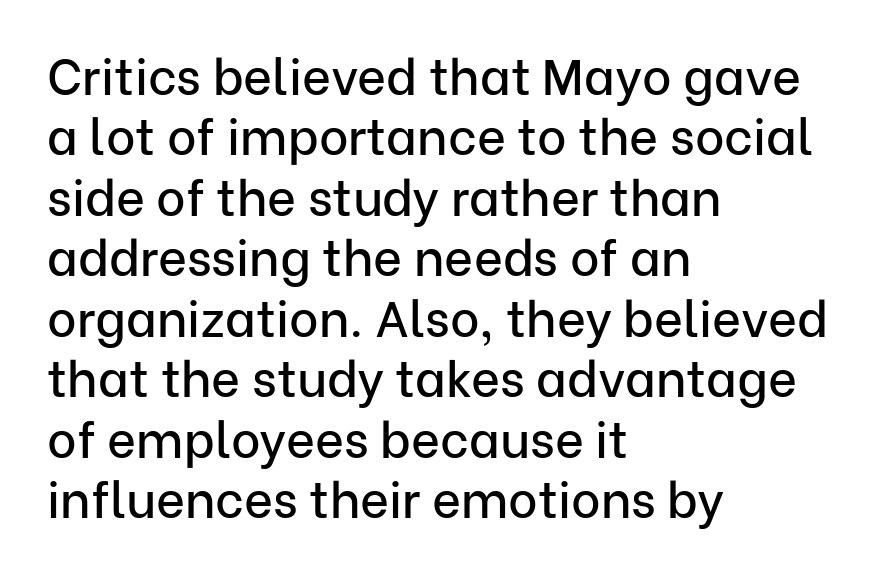
The image shows 50 px sans-serif type, upright; set left-aligned, line spacing 1.21x, normal letter spacing, not underlined; low stroke contrast and a medium x-height.
